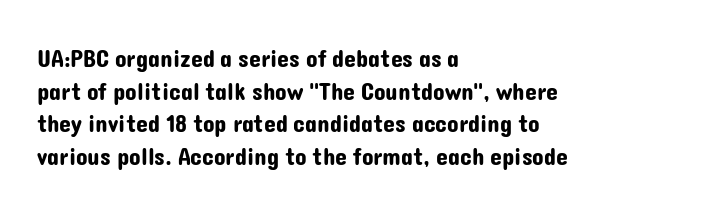
The vertical gap from one line to the next is medium. The rendering keeps characters at their native spacing. The axis of the letterforms is exactly vertical. Bare-footed words on every line. In CSS terms this would be text-align: left.
